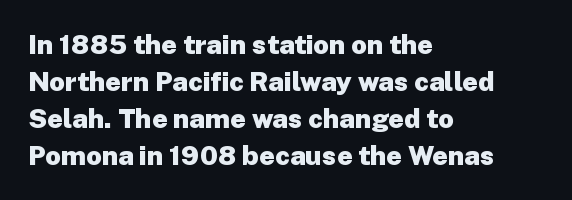
Q: Is the text bold? A: Yes.
Q: Is the text italic (slanted)? A: No, it is upright.
Q: Is the text underlined? A: No.
Q: How is the paragraph aligned? A: Left-aligned.
Q: Is the spacing between letters normal or unusually wide? A: Normal.
Q: Is the spacing between lines tight, normal or loose? A: Normal.
